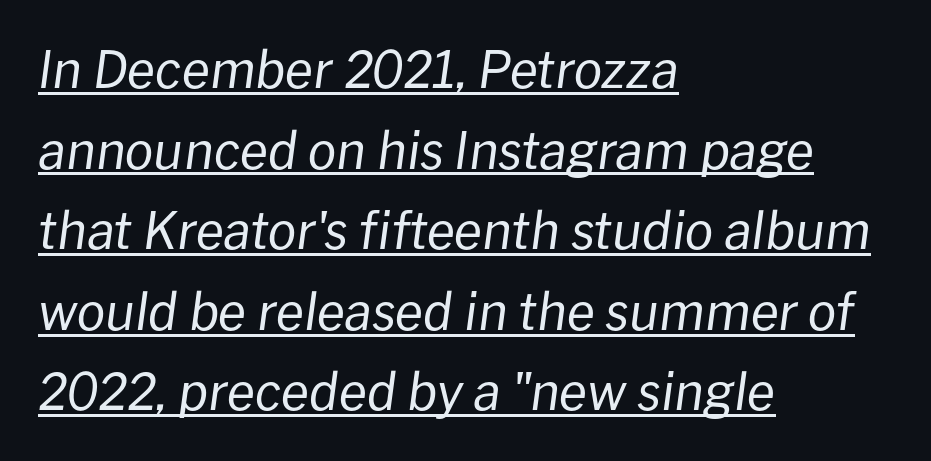
How are the letters spaced? Ordinarily, with no added tracking. Is there an underline? Yes — a line sits under the letters. This sample keeps an unexceptional amount of space between lines. The ragged edge is on the right, which tells us the setting is flush left.
